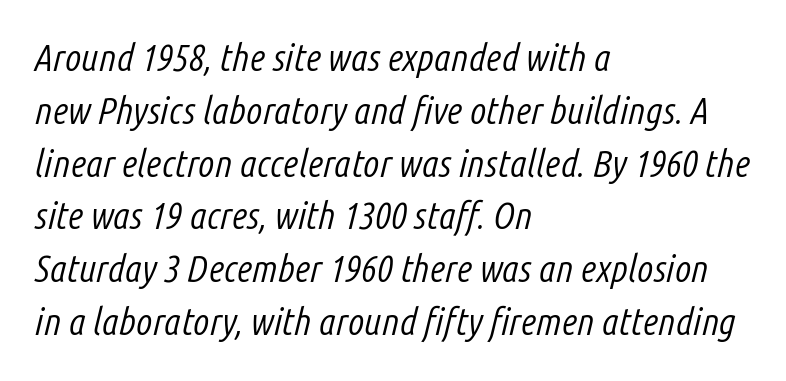
Q: Is the text bold? A: No.
Q: Is the text italic (slanted)? A: Yes, it leans right by about 14 degrees.
Q: Is the text underlined? A: No.
Q: How is the paragraph aligned? A: Left-aligned.
Q: Is the spacing between letters normal or unusually wide? A: Normal.
Q: Is the spacing between lines tight, normal or loose? A: Normal.
Q: Width (condensed, normal, or wide)? A: Condensed.
Q: Stroke contrast? A: Low.
Q: x-height? A: Medium.
Q: Monospaced? A: No.
